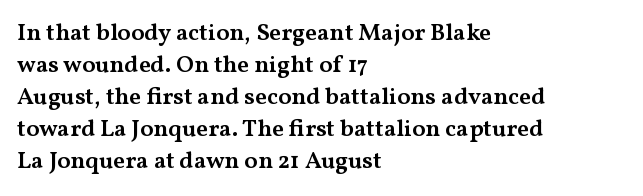
Q: Is the text bold? A: Semi-bold.
Q: Is the text italic (slanted)? A: No, it is upright.
Q: Is the text underlined? A: No.
Q: How is the paragraph aligned? A: Left-aligned.
Q: Is the spacing between letters normal or unusually wide? A: Normal.
Q: Is the spacing between lines tight, normal or loose? A: Normal.
